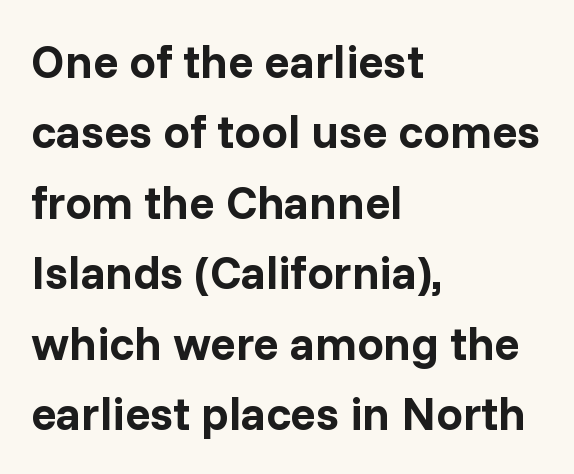
The image shows 47 px bold sans-serif type, upright; set left-aligned, normal line spacing (1.5x), normal letter spacing, not underlined; low stroke contrast and a medium x-height.
